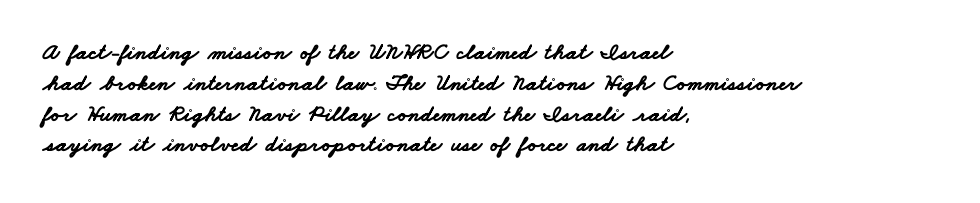
Students, this is bold: see how much ink each stroke carries. Alignment: flush left. Rows of type keep a routine distance in the vertical direction. Lines of text with bare space underneath. The letters sit at their default tracking, neither squeezed nor spread.
